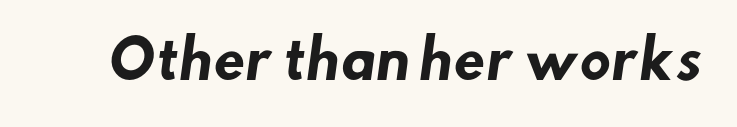
Chunky letters — that's bold for sure. Compared with typical body copy, the letter spacing here is the same. Beneath every word, the page is bare. The letters advance in unequal steps, a hallmark of proportional type.
